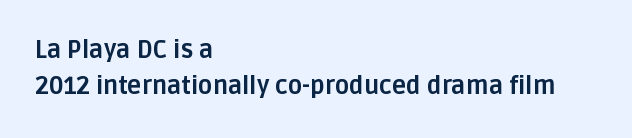
The designer left line spacing at the default. The horizontal fit of the characters is conventional and even. The specimen reads as upright at a glance. The passage shown is not underscored anywhere. The letters are bold, with thick, heavy strokes.
